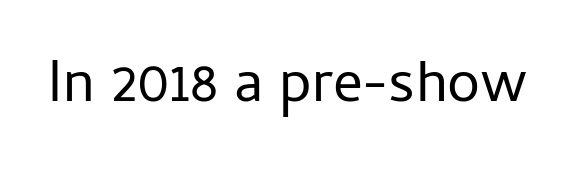
Q: Is the text bold? A: No.
Q: Is the text italic (slanted)? A: No, it is upright.
Q: Is the typeface a serif or a sans-serif typeface? A: Sans-serif.
Q: Is the text underlined? A: No.
Q: Is the spacing between letters normal or unusually wide? A: Normal.
Q: Width (condensed, normal, or wide)? A: Normal.
Q: Stroke contrast? A: Low.
Q: x-height? A: Medium.
Q: Monospaced? A: No.
